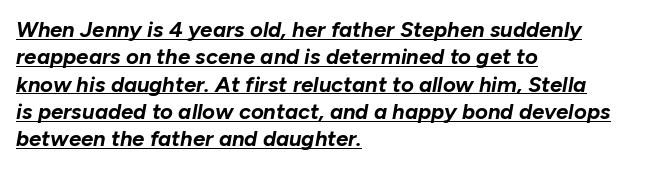
All the whitespace from short lines collects on the right. The passage shown leans; its letterforms are oblique. The glyphs have the mass of a bold cut. Has an underline been added? It has. Look at the tracking — it's just the regular setting, nothing added.
